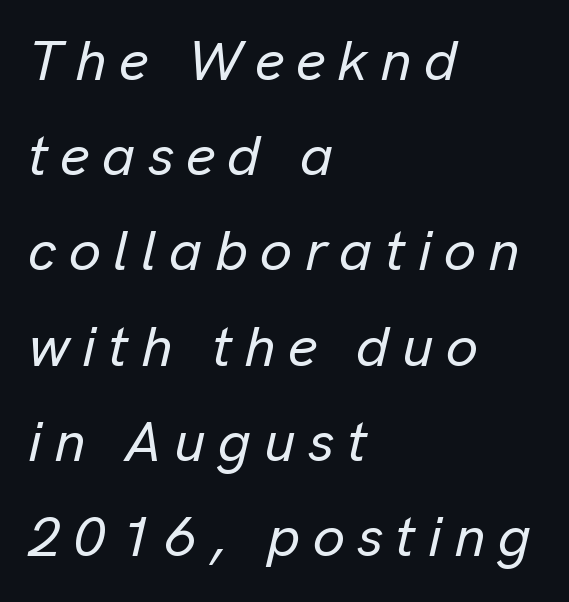
The image shows 57 px text type, italic (leaning right); set left-aligned, normal line spacing (1.67x), unusually wide letter spacing (+0.22 em), not underlined; low stroke contrast and a medium x-height.
